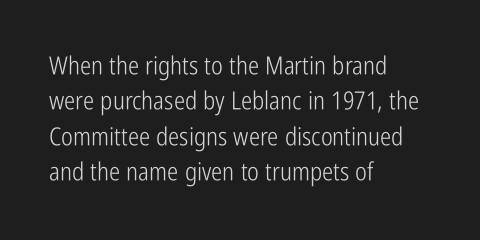
Q: Is the text bold? A: No.
Q: Is the text italic (slanted)? A: No, it is upright.
Q: Is the text underlined? A: No.
Q: How is the paragraph aligned? A: Left-aligned.
Q: Is the spacing between letters normal or unusually wide? A: Normal.
Q: Is the spacing between lines tight, normal or loose? A: Normal.
